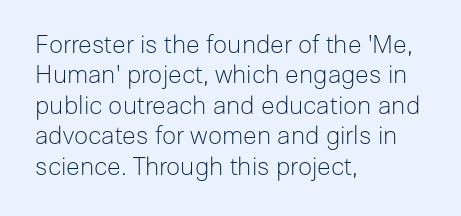
The image shows 25 px text type, upright; set left-aligned, line spacing 1.22x, normal letter spacing, not underlined.
